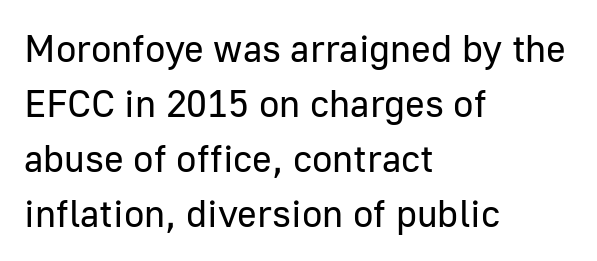
Q: Is the text bold? A: No.
Q: Is the text italic (slanted)? A: No, it is upright.
Q: Is the typeface a serif or a sans-serif typeface? A: Sans-serif.
Q: Is the text underlined? A: No.
Q: How is the paragraph aligned? A: Left-aligned.
Q: Is the spacing between letters normal or unusually wide? A: Normal.
Q: Is the spacing between lines tight, normal or loose? A: Normal.
Q: Width (condensed, normal, or wide)? A: Normal.
Q: Stroke contrast? A: Low.
Q: x-height? A: Medium.
Q: Monospaced? A: No.
